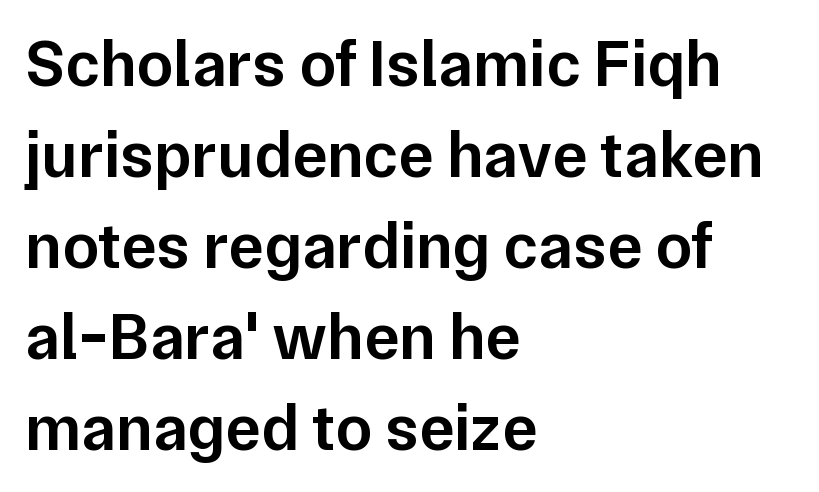
{"serif": "no", "italic": "no", "bold": "semi", "weight": "semibold", "width": "normal", "stroke_contrast": "low", "x_height": "medium", "monospaced": "no", "underline": "no", "align": "left", "line_spacing": "normal", "line_spacing_ratio": 1.38, "letter_spacing": "normal", "letter_spacing_em": 0.0, "glyph_px": 66}
